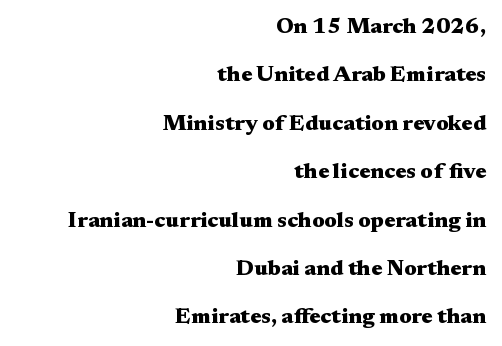
Q: Is the text bold? A: Yes.
Q: Is the text italic (slanted)? A: No, it is upright.
Q: Is the text underlined? A: No.
Q: How is the paragraph aligned? A: Right-aligned.
Q: Is the spacing between letters normal or unusually wide? A: Normal.
Q: Is the spacing between lines tight, normal or loose? A: Loose.
